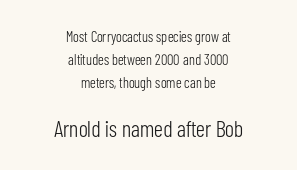
Q: Is the text bold? A: No.
Q: Is the text italic (slanted)? A: No, it is upright.
Q: Is the text underlined? A: No.
Q: How is the paragraph aligned? A: Centered.
Q: Is the spacing between letters normal or unusually wide? A: Normal.
Q: Is the spacing between lines tight, normal or loose? A: Normal.
Q: Which block of text is set in a larger size, the first (top) or the second (bottom)? A: The second (bottom) one.
